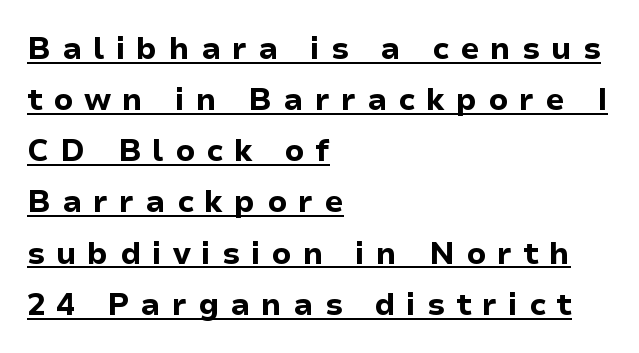
Vertically, the passage feels balanced, rows spaced as you'd expect. Spacing verdict: proportional, widths tailored to each character. On the weight axis this lands at bold, roughly 700. Typographically, this falls in the sans-serif category.
